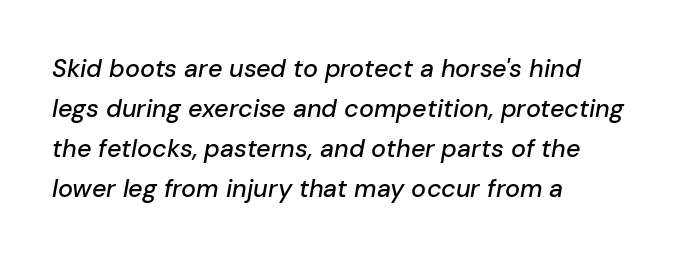
{"italic": "yes", "lean": "right", "slant_degrees": 10, "underline": "no", "align": "left", "line_spacing": "normal", "line_spacing_ratio": 1.6, "letter_spacing": "normal", "letter_spacing_em": 0.0, "glyph_px": 25}
